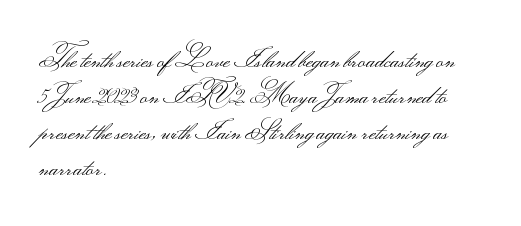
{"bold": "no", "underline": "no", "align": "left", "line_spacing": "normal", "line_spacing_ratio": 1.44, "letter_spacing": "normal", "letter_spacing_em": 0.0, "glyph_px": 25}
